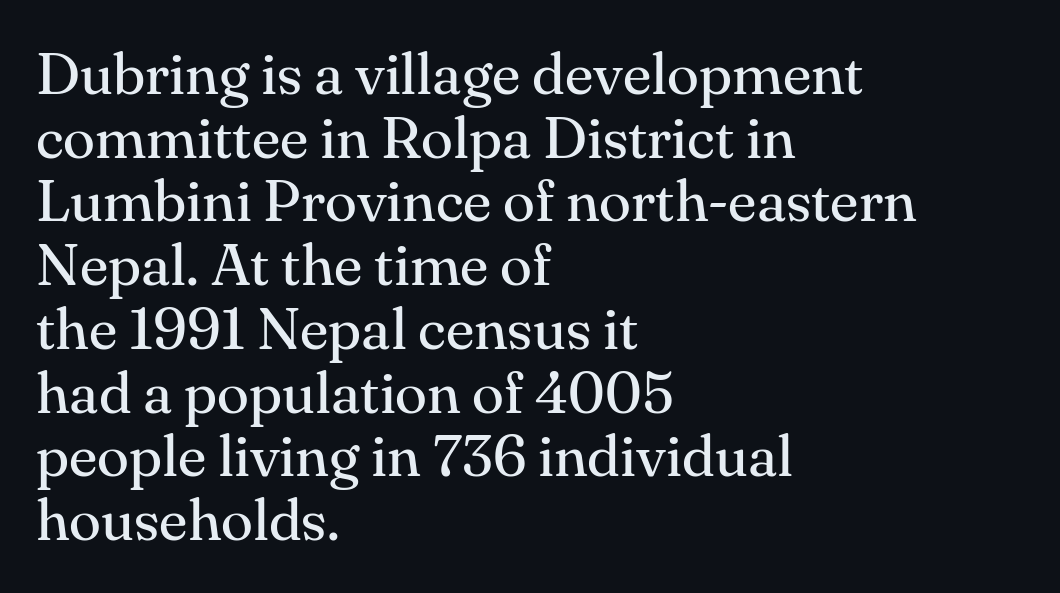
Q: Is the text bold? A: No.
Q: Is the text italic (slanted)? A: No, it is upright.
Q: Is the typeface a serif or a sans-serif typeface? A: Serif.
Q: Is the text underlined? A: No.
Q: How is the paragraph aligned? A: Left-aligned.
Q: Is the spacing between letters normal or unusually wide? A: Normal.
Q: Is the spacing between lines tight, normal or loose? A: Tight.
Q: Width (condensed, normal, or wide)? A: Normal.
Q: Stroke contrast? A: Medium.
Q: x-height? A: Small.
Q: Monospaced? A: No.
